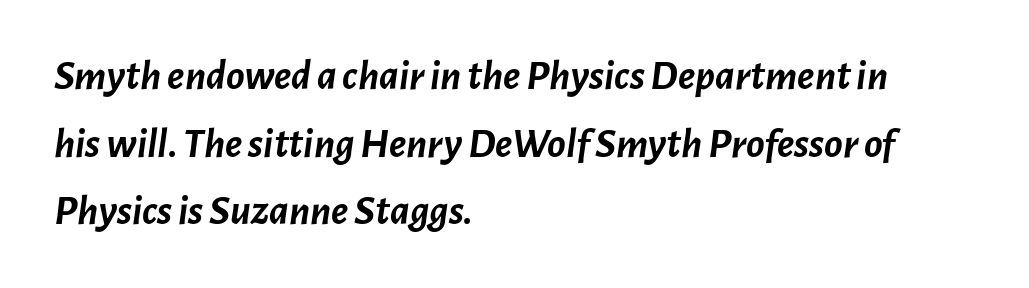
A typesetter would mark this as italic. What's the leading like? Ordinary, nothing unusual. Letter spacing: default. Each glyph is drawn with heavy, bold strokes. The rag falls on the right side of this text block.
